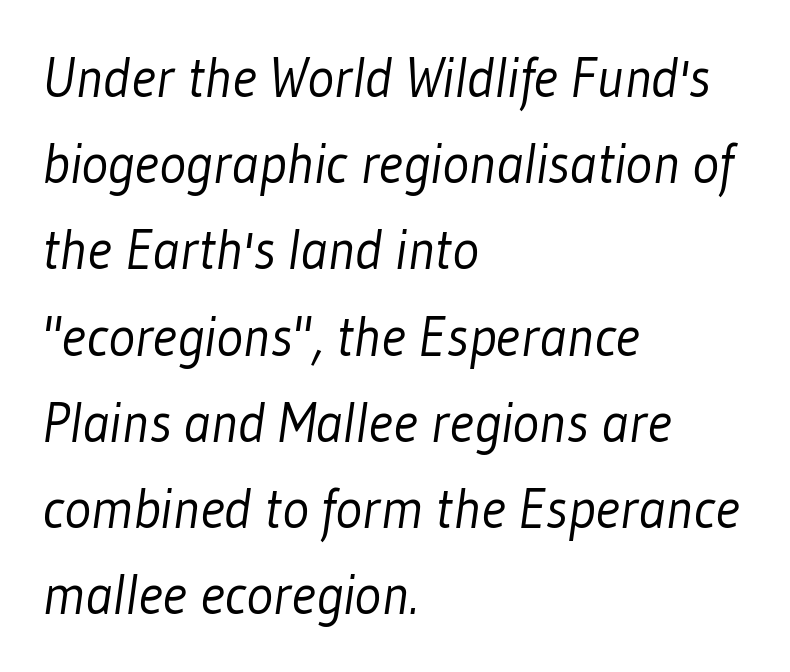
The image shows 56 px light, condensed sans-serif type; set left-aligned, normal line spacing (1.54x), normal letter spacing, not underlined; low stroke contrast and a medium x-height.
